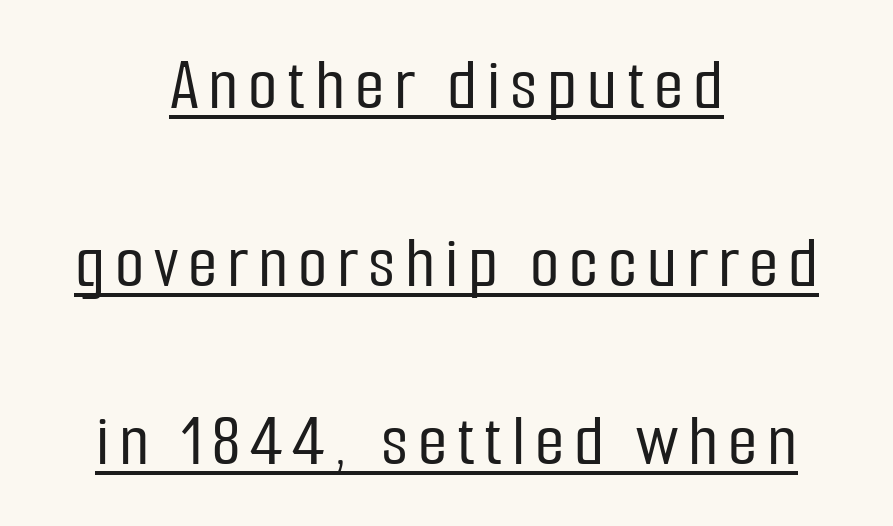
{"serif": "no", "italic": "no", "width": "condensed", "stroke_contrast": "low", "x_height": "medium", "monospaced": "no", "underline": "yes", "align": "center", "line_spacing": "loose", "line_spacing_ratio": 2.34, "glyph_px": 76}
